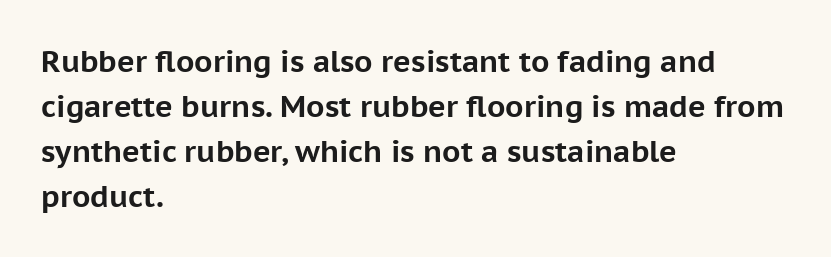
Any mark beneath the type? The region is blank. This is sans-serif lettering, the kind often seen on screens and signage. A dark, heavy texture on the line: the type is bold. The letterforms sit shoulder to shoulder at normal distance.
